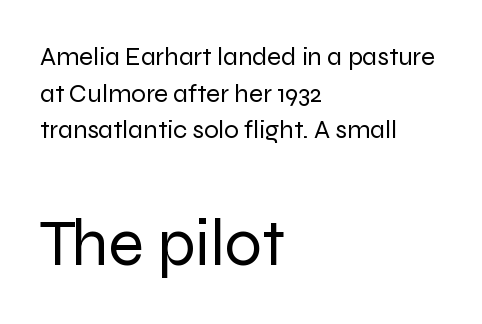
Q: Is the text bold? A: No.
Q: Is the text italic (slanted)? A: No, it is upright.
Q: Is the typeface a serif or a sans-serif typeface? A: Sans-serif.
Q: Is the text underlined? A: No.
Q: How is the paragraph aligned? A: Left-aligned.
Q: Is the spacing between letters normal or unusually wide? A: Normal.
Q: Is the spacing between lines tight, normal or loose? A: Normal.
Q: Which block of text is set in a larger size, the first (top) or the second (bottom)? A: The second (bottom) one.
Q: Width (condensed, normal, or wide)? A: Normal.
Q: Stroke contrast? A: Low.
Q: x-height? A: Medium.
Q: Monospaced? A: No.
